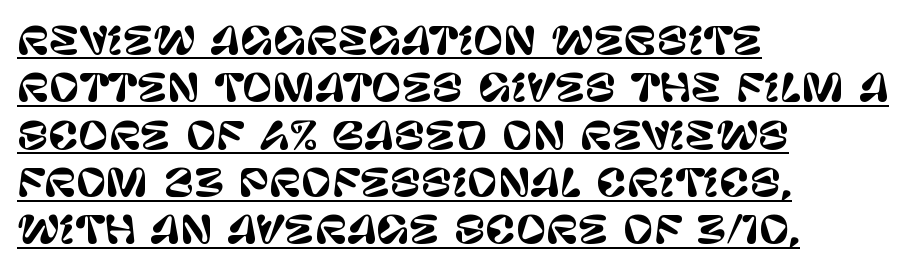
{"serif": "no", "width": "normal", "stroke_contrast": "low", "x_height": "large", "monospaced": "no", "underline": "yes", "align": "left", "line_spacing": "normal", "line_spacing_ratio": 1.28, "letter_spacing": "normal", "letter_spacing_em": 0.0, "glyph_px": 37}
